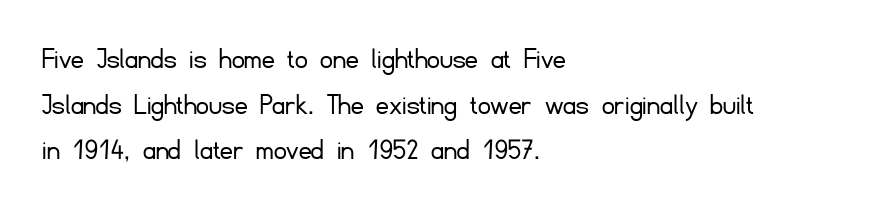
The passage shown is typeset with a sans-serif family. Normally led — the rows are evenly, conventionally spaced. Check the space under the baseline: it is left empty. Tracking here is standard; glyphs follow each other at the usual distance. This is the regular roman posture of the typeface. Counters stay open thanks to moderate or lighter strokes.
